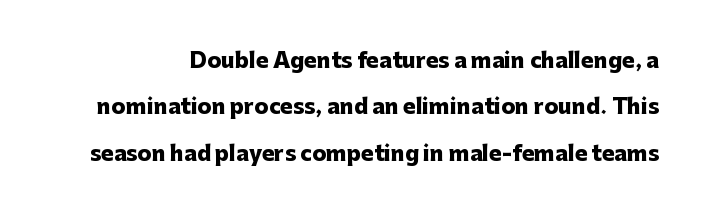
If you measured baseline to baseline, you'd find a long distance. Does the lettering tilt? It doesn't — this is upright. Just letters on the line, the space beneath them empty. Observe the ordinary spacing: letters are neighbours, not strangers.
